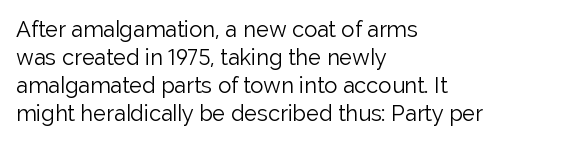
{"italic": "no", "bold": "no", "underline": "no", "align": "left", "line_spacing": "normal", "line_spacing_ratio": 1.28, "letter_spacing": "normal", "letter_spacing_em": 0.0, "glyph_px": 22}
